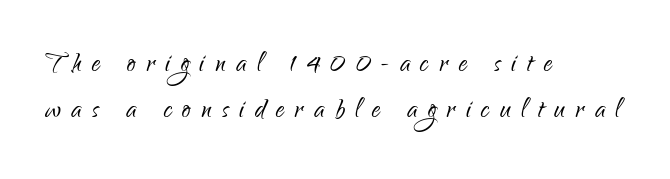
The image shows 34 px light, condensed sans-serif type; set left-aligned, normal line spacing (1.34x), unusually wide letter spacing (+0.31 em), not underlined; low stroke contrast and a small x-height.
